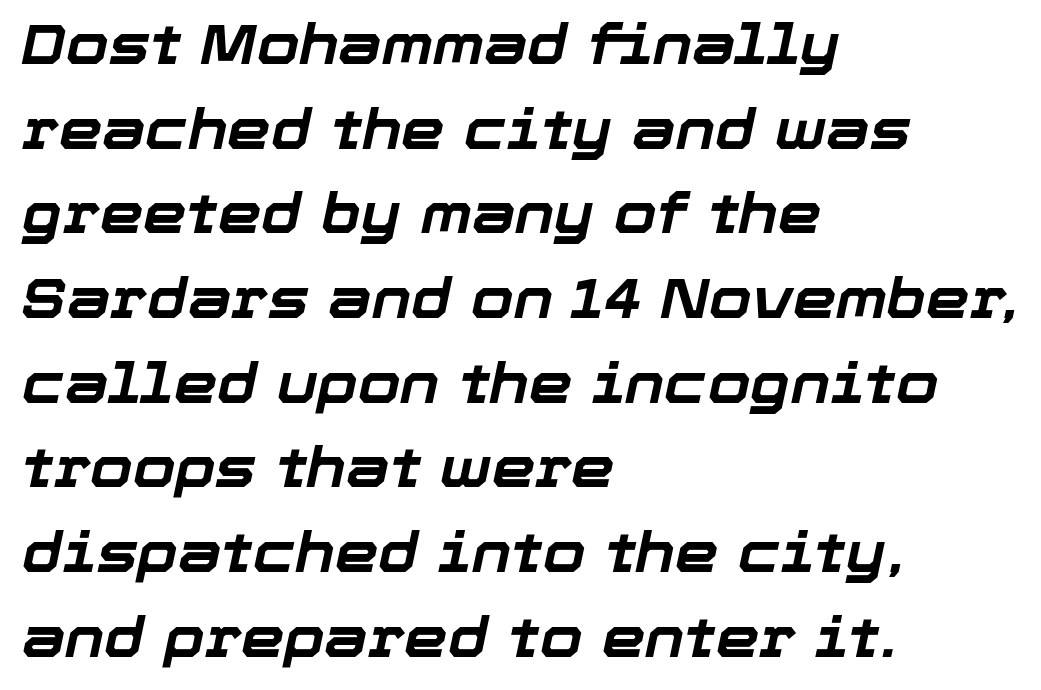
Q: Is the text bold? A: Yes.
Q: Is the text italic (slanted)? A: Yes, it leans right by about 12 degrees.
Q: Is the text underlined? A: No.
Q: How is the paragraph aligned? A: Left-aligned.
Q: Is the spacing between letters normal or unusually wide? A: Normal.
Q: Is the spacing between lines tight, normal or loose? A: Normal.
Q: Width (condensed, normal, or wide)? A: Normal.
Q: Stroke contrast? A: Low.
Q: x-height? A: Medium.
Q: Monospaced? A: No.
